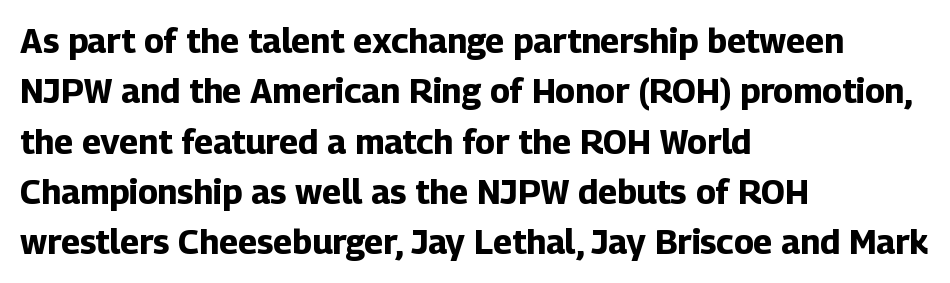
Rendered with straight, roman letterforms. How heavy is the stroke? Heavy — this is a bold. These lines keep a tight, regular rhythm from letter to letter. Which margin do the lines hug? The left one — the right edge is uneven.
